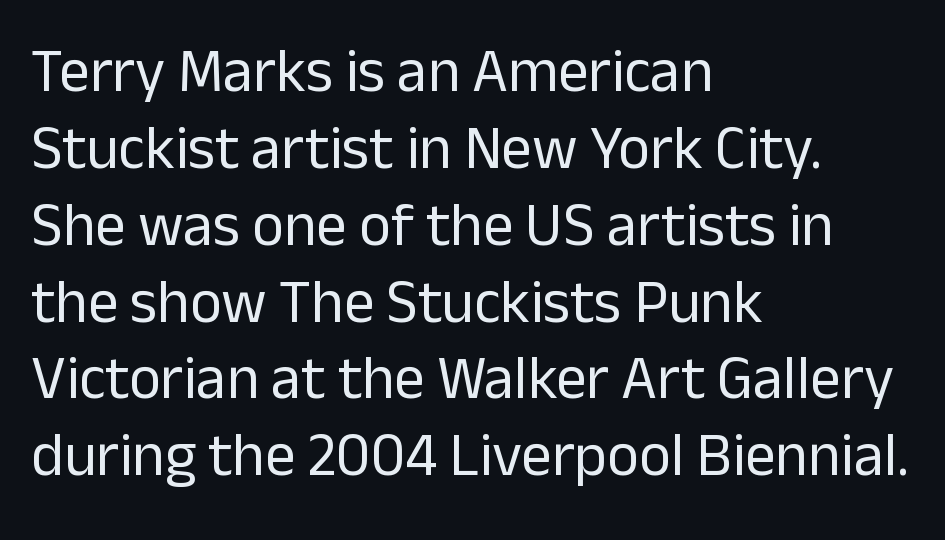
What kind of face is this? One without serifs — a sans. Proportional: the letters do not fall into vertical columns. Layout note: lines flush left. Letters rest on an invisible, unmarked baseline. No chunkiness to these letters — they're not bold.
